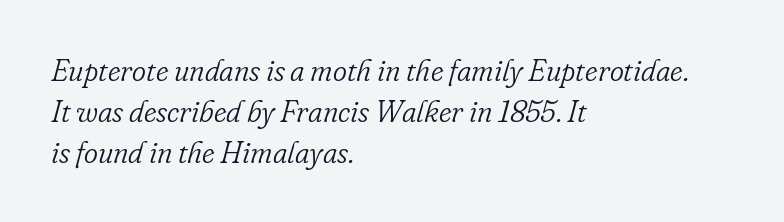
The image shows 30 px light serif type, italic (leaning right); set left-aligned, normal line spacing (1.36x), normal letter spacing, not underlined; low stroke contrast and a small x-height.
